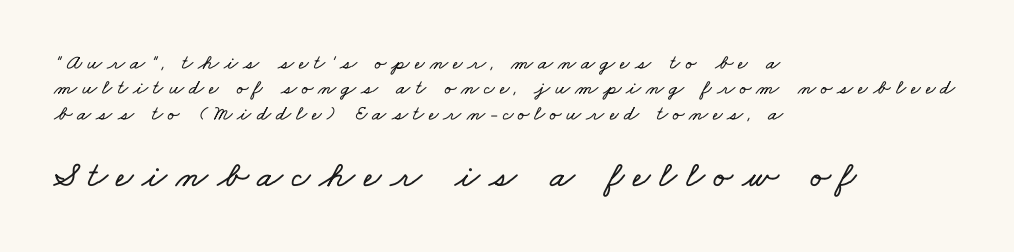
{"width": "wide", "stroke_contrast": "low", "x_height": "small", "monospaced": "no", "underline": "no", "align": "left", "line_spacing_ratio": 1.21, "letter_spacing": "wide", "letter_spacing_em": 0.24, "larger_block": "second", "size_ratio": 1.76, "glyph_px": 37}
